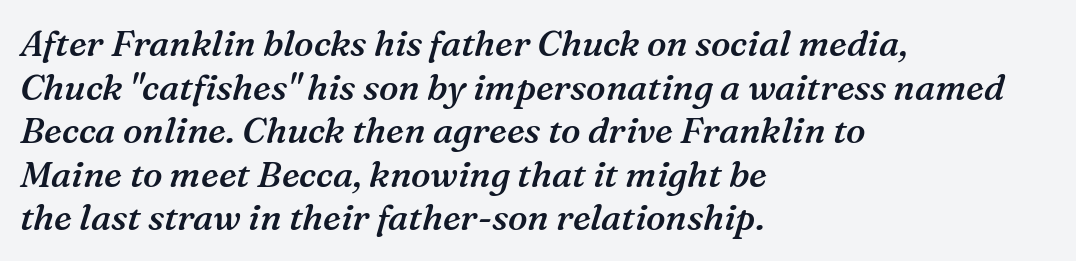
The glyphs look as if they've been sheared to an angle. The glyphs have the mass of a demibold cut, below bold. In CSS terms this would be text-align: left. In terms of letterspacing, this is plain default setting.
